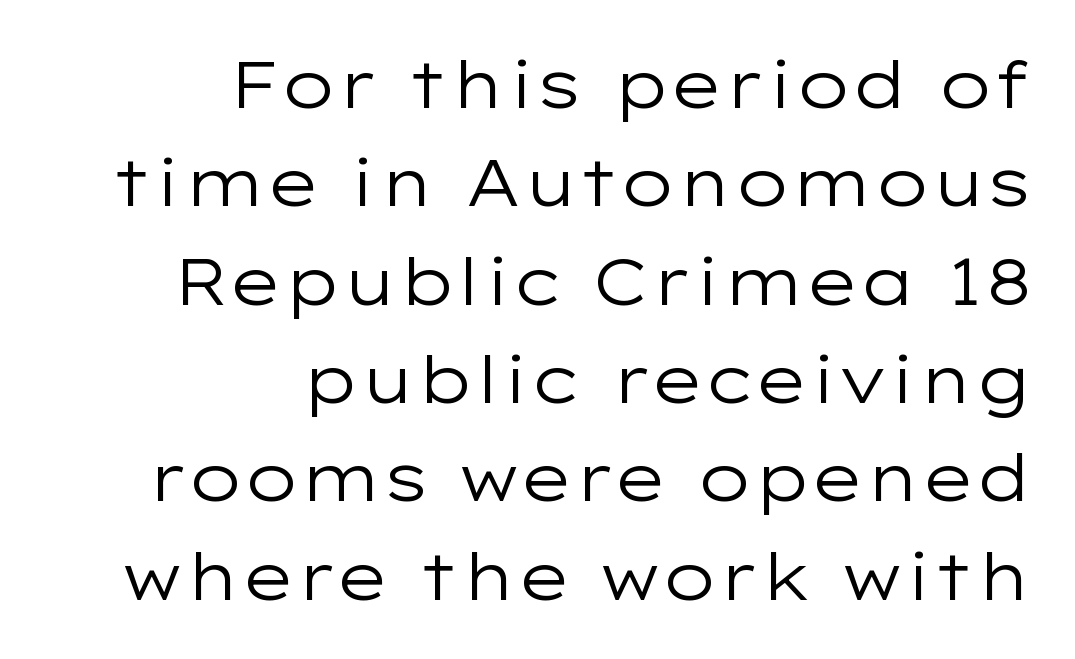
The image shows 66 px regular-weight, wide sans-serif type, upright; set right-aligned, normal line spacing (1.49x), normal letter spacing, not underlined; low stroke contrast and a medium x-height.
